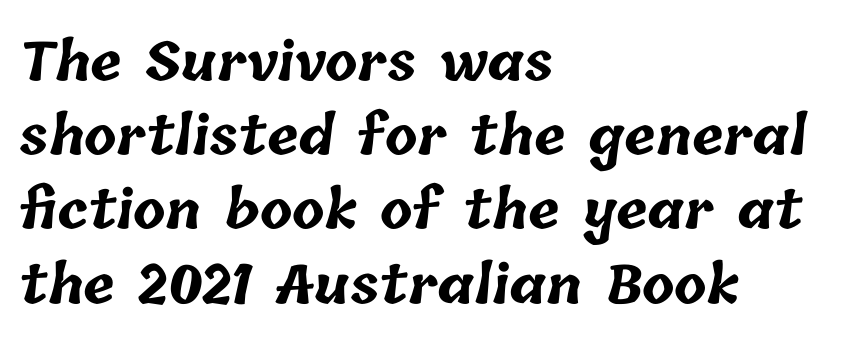
Q: Is the text bold? A: Yes.
Q: Is the text underlined? A: No.
Q: How is the paragraph aligned? A: Left-aligned.
Q: Is the spacing between letters normal or unusually wide? A: Normal.
Q: Is the spacing between lines tight, normal or loose? A: Normal.
Q: Width (condensed, normal, or wide)? A: Normal.
Q: Stroke contrast? A: Low.
Q: x-height? A: Medium.
Q: Monospaced? A: No.
